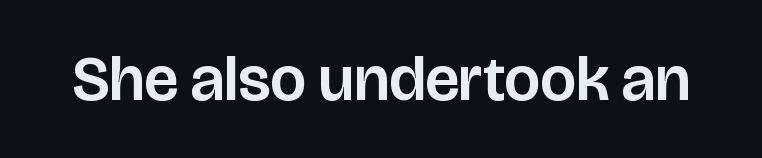
{"serif": "no", "italic": "no", "width": "normal", "stroke_contrast": "low", "x_height": "large", "monospaced": "no", "underline": "no", "letter_spacing": "normal", "letter_spacing_em": 0.0, "glyph_px": 64}
